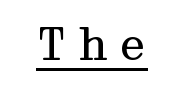
Q: Is the text bold? A: No.
Q: Is the text italic (slanted)? A: No, it is upright.
Q: Is the typeface a serif or a sans-serif typeface? A: Serif.
Q: Is the text underlined? A: Yes.
Q: Is the spacing between letters normal or unusually wide? A: Unusually wide.
Q: Width (condensed, normal, or wide)? A: Wide.
Q: Stroke contrast? A: Medium.
Q: x-height? A: Medium.
